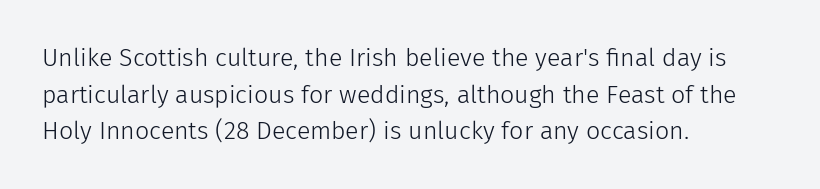
Q: Is the text bold? A: No.
Q: Is the text italic (slanted)? A: No, it is upright.
Q: Is the text underlined? A: No.
Q: How is the paragraph aligned? A: Left-aligned.
Q: Is the spacing between letters normal or unusually wide? A: Normal.
Q: Is the spacing between lines tight, normal or loose? A: Normal.
